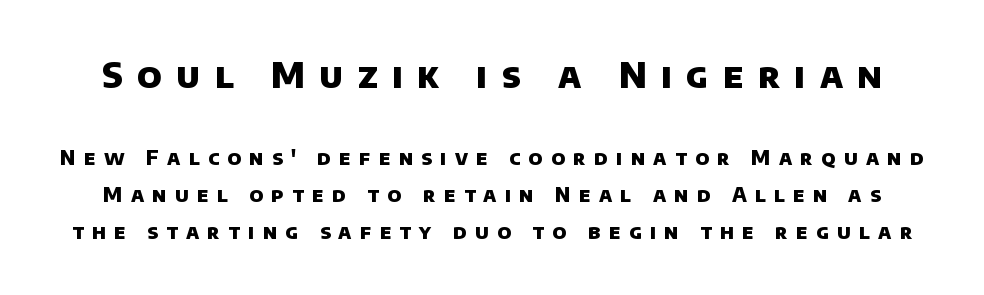
Decoration check: the copy has no underline. Letterform terminals end flat and unadorned throughout the passage. Inter-character spacing is expanded well beyond the font's built-in metrics. A full-strength bold gives these letters their thick strokes. Note the varied advance widths — an 'i' is clearly narrower than an 'm'.
